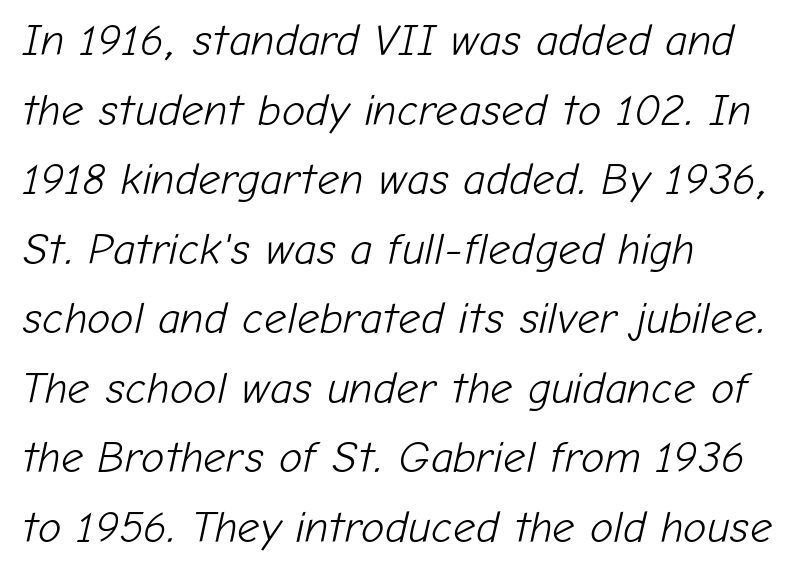
The image shows 44 px light type, italic (leaning right); set left-aligned, normal line spacing (1.58x), normal letter spacing, not underlined; low stroke contrast and a medium x-height.
